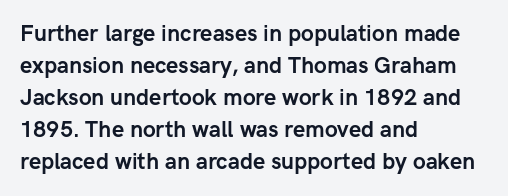
These lines were composed using upright roman letters. Bare-footed words on every line. The vertical gap from one line to the next is medium. Leftover space on each line is placed entirely after the last word. The line texture is even and compact thanks to regular tracking.
